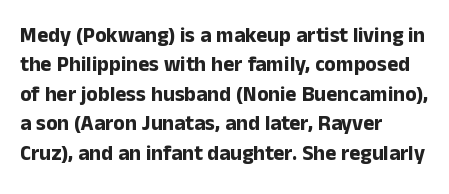
The image shows 21 px bold type, upright; set left-aligned, normal line spacing (1.4x), normal letter spacing, not underlined.
